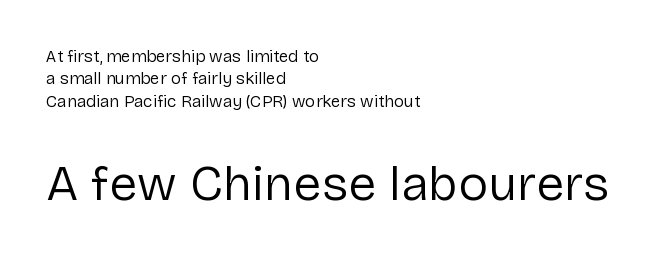
The image shows 50 px regular-weight sans-serif type, upright; set left-aligned, normal line spacing (1.32x), normal letter spacing, not underlined; the second (bottom) block is 2.94x larger; low stroke contrast and a medium x-height.
